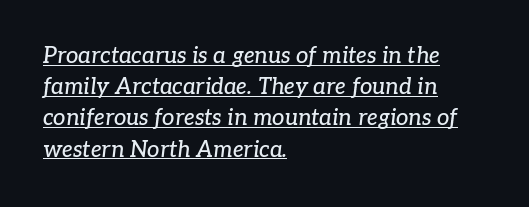
{"italic": "yes", "lean": "right", "slant_degrees": 7, "underline": "yes", "align": "left", "line_spacing": "normal", "line_spacing_ratio": 1.42, "letter_spacing": "normal", "letter_spacing_em": 0.0, "glyph_px": 22}
